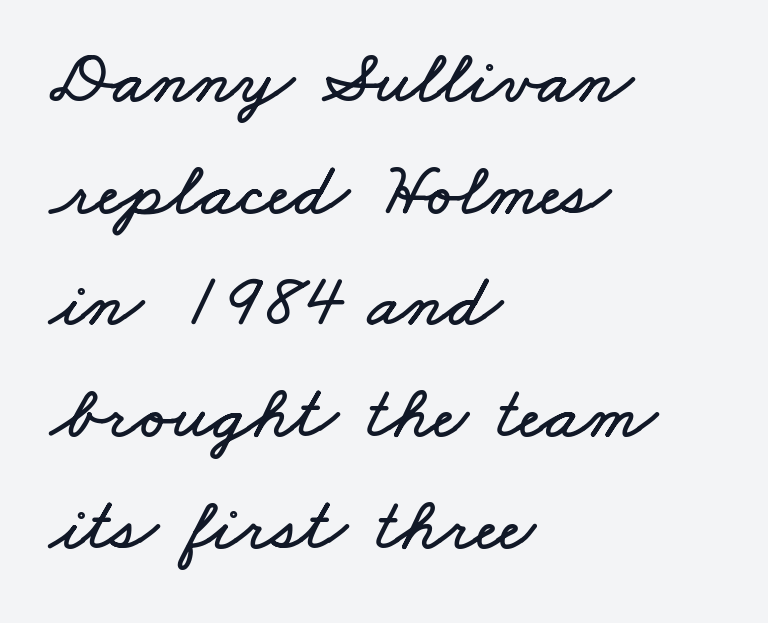
The image shows 75 px wide type; set left-aligned, normal line spacing (1.49x), normal letter spacing, not underlined; low stroke contrast and a small x-height.
